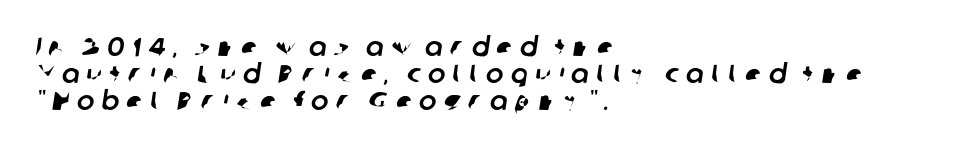
{"underline": "no", "align": "left", "line_spacing": "tight", "line_spacing_ratio": 1.03, "letter_spacing": "wide", "letter_spacing_em": 0.28, "glyph_px": 26}
